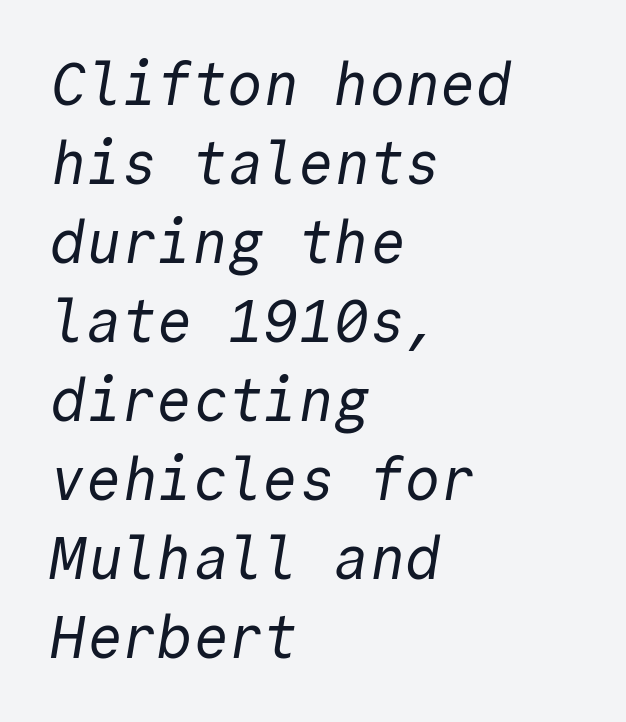
The image shows 59 px regular-weight sans-serif type, monospaced; set left-aligned, normal line spacing (1.34x), normal letter spacing, not underlined; a medium x-height.
